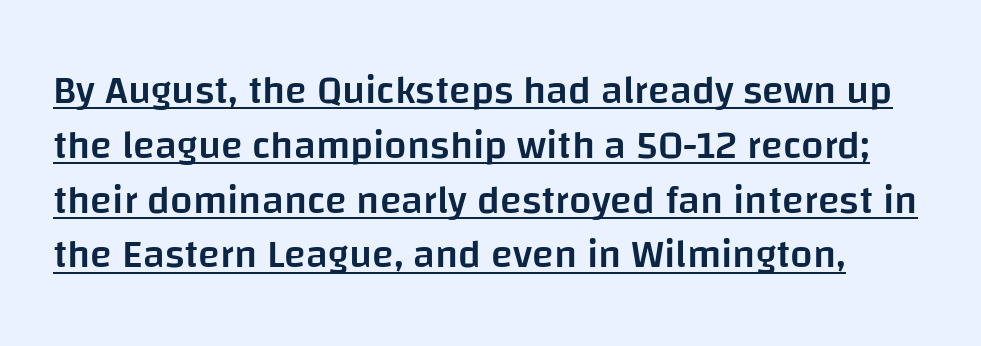
{"serif": "no", "italic": "no", "bold": "semi", "weight": "semibold", "width": "normal", "stroke_contrast": "low", "x_height": "large", "monospaced": "no", "underline": "yes", "line_spacing": "normal", "line_spacing_ratio": 1.37, "letter_spacing": "normal", "letter_spacing_em": 0.0, "glyph_px": 40}
